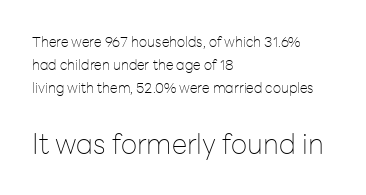
The image shows 28 px thin sans-serif type, upright; set left-aligned, normal line spacing (1.66x), normal letter spacing, not underlined; the second (bottom) block is 2.0x larger; low stroke contrast and a medium x-height.
